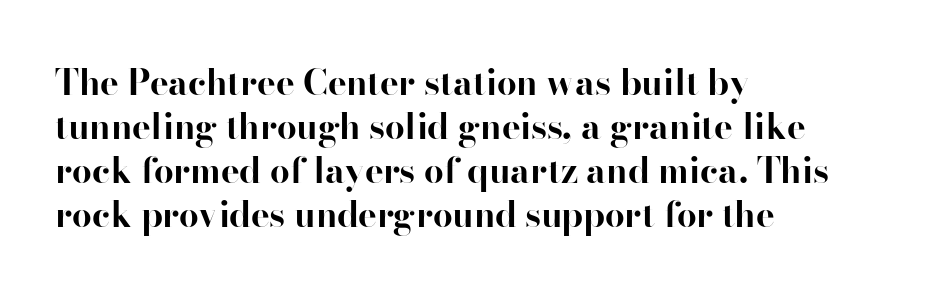
{"serif": "yes", "italic": "no", "bold": "yes", "weight": "bold", "width": "normal", "stroke_contrast": "high", "x_height": "small", "monospaced": "no", "underline": "no", "align": "left", "line_spacing": "normal", "line_spacing_ratio": 1.26, "letter_spacing": "normal", "letter_spacing_em": 0.0, "glyph_px": 35}
